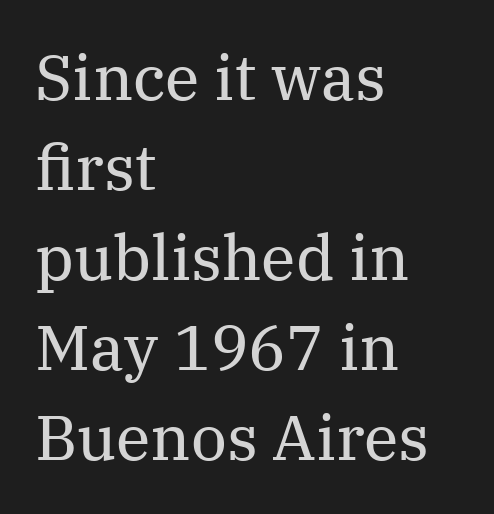
The image shows 63 px regular-weight serif type, upright; set left-aligned, normal line spacing (1.43x), normal letter spacing, not underlined; medium stroke contrast and a medium x-height.
